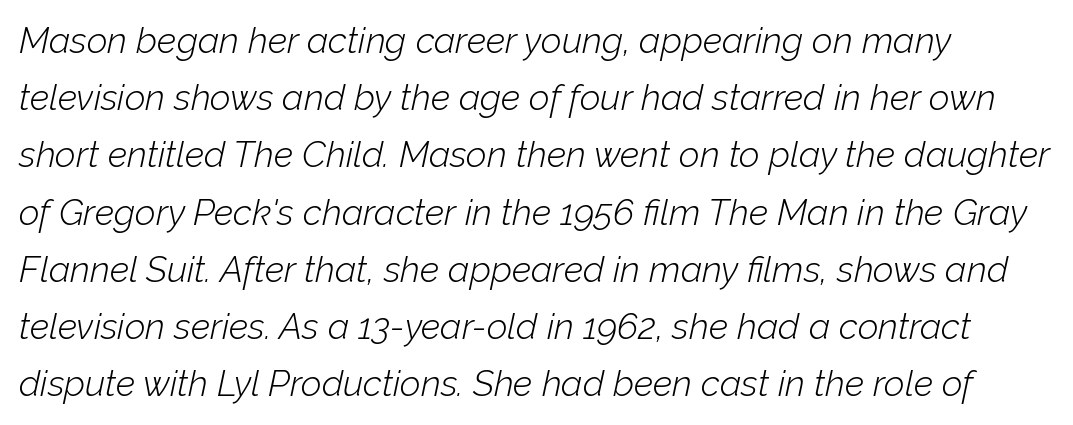
Q: Is the text bold? A: No.
Q: Is the text italic (slanted)? A: Yes, it leans right by about 12 degrees.
Q: Is the text underlined? A: No.
Q: Is the spacing between letters normal or unusually wide? A: Normal.
Q: Is the spacing between lines tight, normal or loose? A: Normal.
Q: Width (condensed, normal, or wide)? A: Normal.
Q: Stroke contrast? A: Low.
Q: x-height? A: Medium.
Q: Monospaced? A: No.
